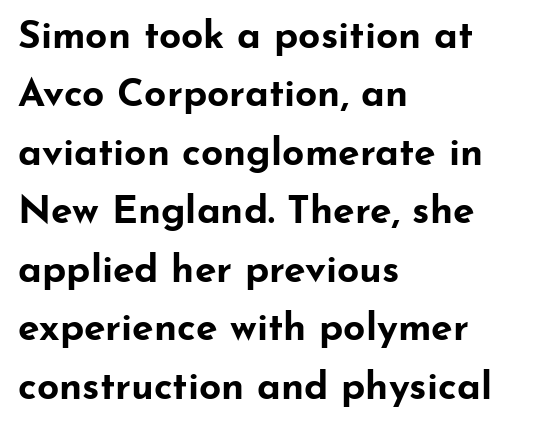
If you drew a line through each stem, it would be perfectly vertical. To sum up the face: it is a sans, with no serifs. The paragraph shown leans on its left margin. Each row of text sits above clean, open space. As a designer I'd log this as weight 700, bold.
